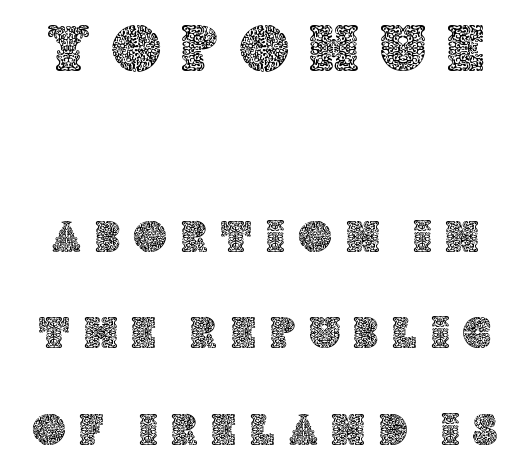
{"italic": "no", "width": "normal", "x_height": "large", "monospaced": "no", "underline": "no", "line_spacing": "loose", "line_spacing_ratio": 2.14, "letter_spacing": "wide", "letter_spacing_em": 0.32, "larger_block": "first", "size_ratio": 1.49, "glyph_px": 67}
